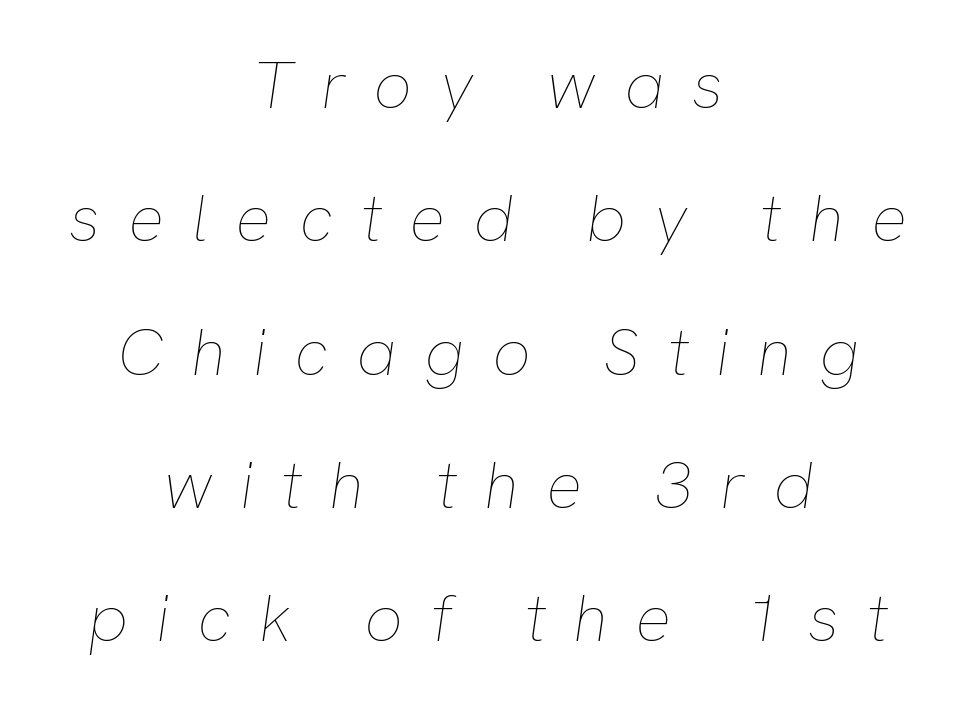
In CSS terms this would be text-align: center. Check the space under the baseline: it is left empty. These lines were composed using italics. Caption: expanded tracking, letters set apart. Weight: regular or lighter. The rendering uses a large line-height, opening up the rows.
